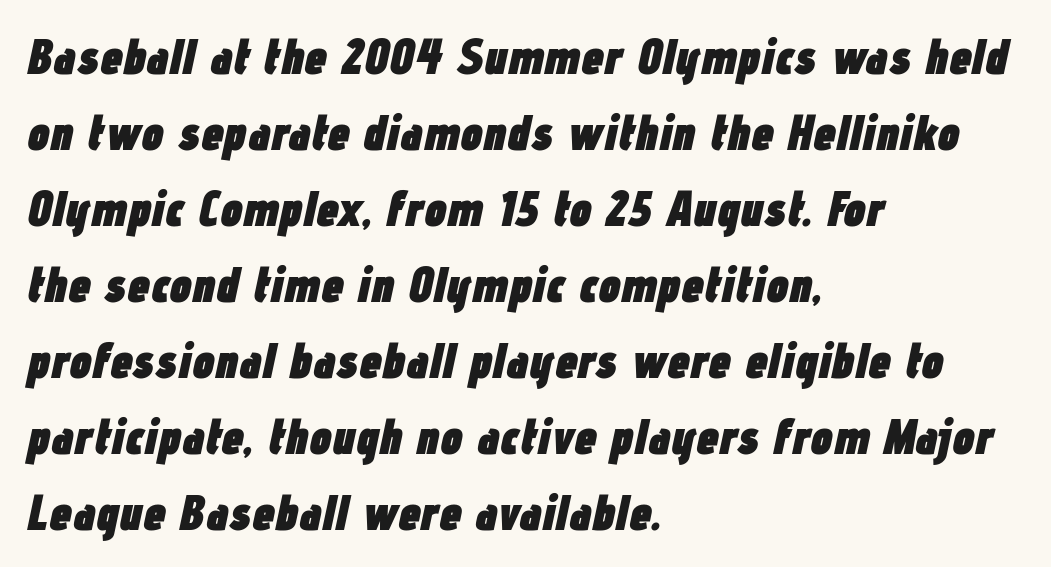
{"italic": "yes", "lean": "right", "slant_degrees": 12, "bold": "yes", "weight": "heavy", "width": "condensed", "stroke_contrast": "low", "x_height": "medium", "monospaced": "no", "underline": "no", "align": "left", "line_spacing": "normal", "line_spacing_ratio": 1.52, "letter_spacing": "normal", "letter_spacing_em": 0.0, "glyph_px": 50}
